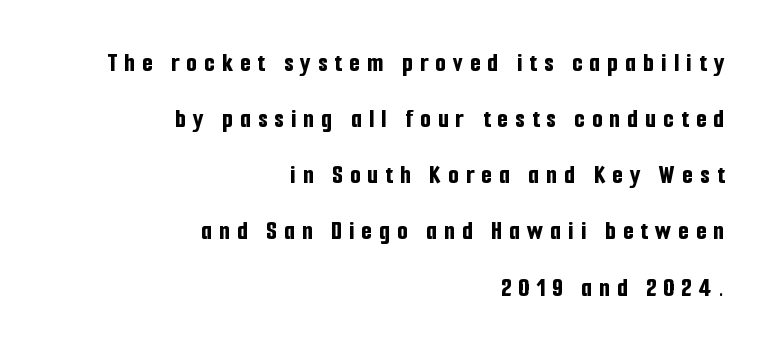
Q: Is the text bold? A: Yes.
Q: Is the text italic (slanted)? A: No, it is upright.
Q: Is the text underlined? A: No.
Q: How is the paragraph aligned? A: Right-aligned.
Q: Is the spacing between letters normal or unusually wide? A: Unusually wide.
Q: Is the spacing between lines tight, normal or loose? A: Loose.
